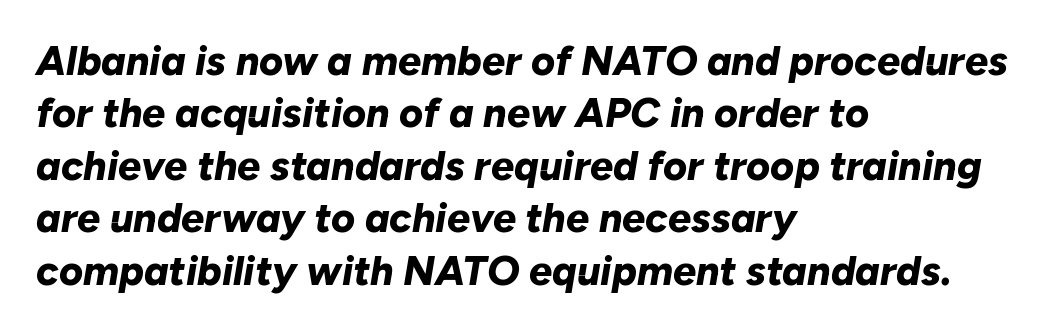
The image shows 41 px bold type, italic (leaning right); set left-aligned, normal line spacing (1.28x), normal letter spacing, not underlined; low stroke contrast and a medium x-height.
